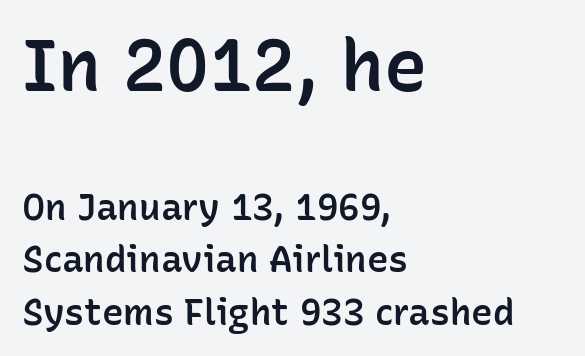
The image shows 72 px semibold sans-serif type, upright; set left-aligned, normal line spacing (1.46x), normal letter spacing, not underlined; the first (top) block is 2.0x larger; low stroke contrast and a medium x-height.
